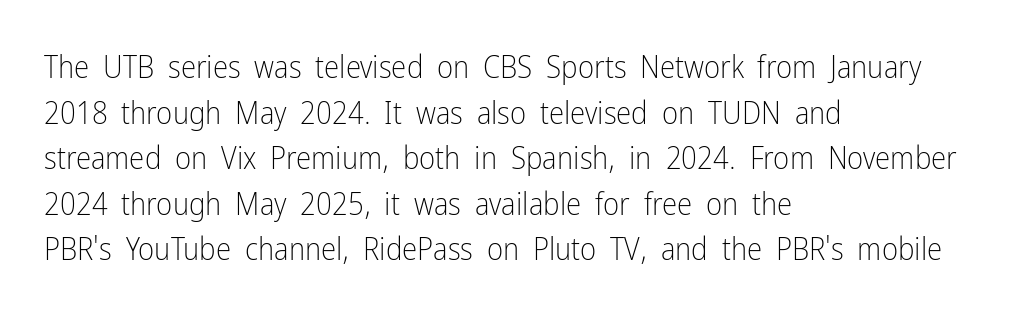
{"serif": "no", "italic": "no", "bold": "no", "weight": "light", "width": "condensed", "stroke_contrast": "low", "x_height": "medium", "monospaced": "no", "underline": "no", "align": "left", "line_spacing": "normal", "line_spacing_ratio": 1.47, "letter_spacing": "normal", "letter_spacing_em": 0.0, "glyph_px": 31}
